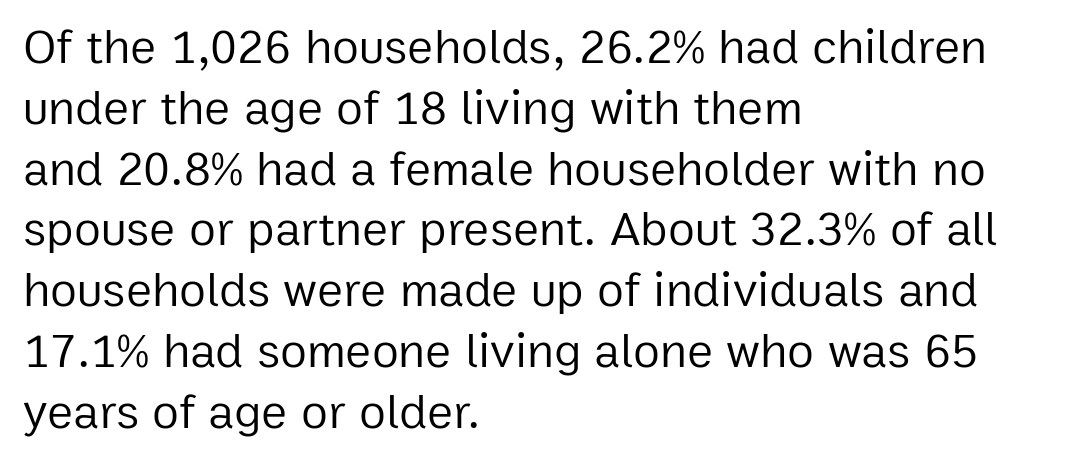
The image shows 49 px regular-weight sans-serif type, upright; set left-aligned, line spacing 1.24x, normal letter spacing, not underlined; low stroke contrast and a medium x-height.
